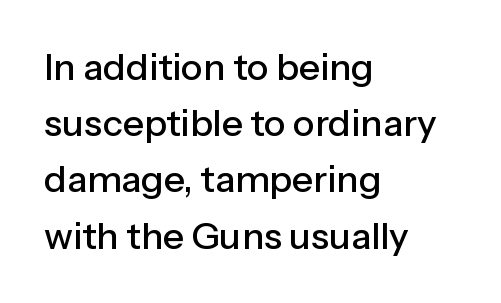
Tall strokes in this sample are plumb rather than angled. Every row of glyphs begins at an identical x-position on the left. Each letter keeps its own natural width here, so spacing adapts to shape. A typesetter would label this face a sans.
